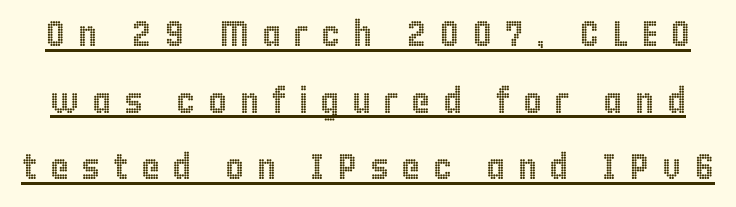
The image shows 36 px condensed type, upright; set line spacing 1.85x, unusually wide letter spacing (+0.35 em), underlined; a large x-height.
